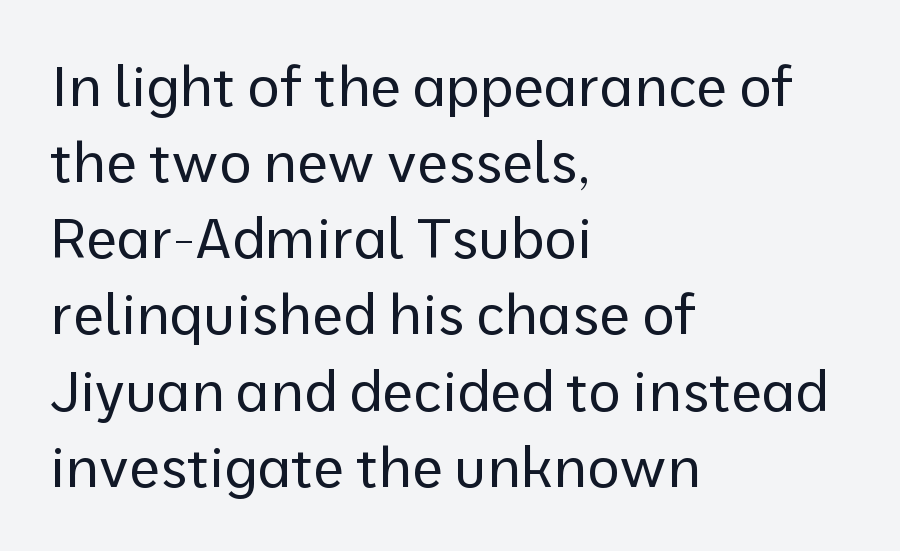
Q: Is the text bold? A: No.
Q: Is the text italic (slanted)? A: No, it is upright.
Q: Is the typeface a serif or a sans-serif typeface? A: Sans-serif.
Q: Is the text underlined? A: No.
Q: How is the paragraph aligned? A: Left-aligned.
Q: Is the spacing between letters normal or unusually wide? A: Normal.
Q: Is the spacing between lines tight, normal or loose? A: Normal.
Q: Width (condensed, normal, or wide)? A: Normal.
Q: Stroke contrast? A: Low.
Q: x-height? A: Medium.
Q: Monospaced? A: No.
